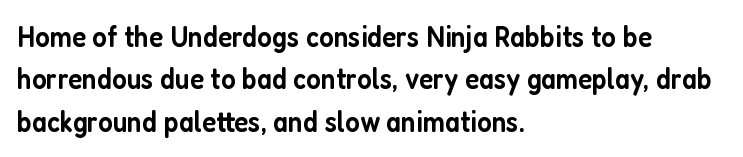
{"serif": "no", "italic": "no", "bold": "semi", "weight": "semibold", "width": "condensed", "stroke_contrast": "low", "x_height": "medium", "monospaced": "no", "underline": "no", "align": "left", "line_spacing": "normal", "line_spacing_ratio": 1.41, "letter_spacing": "normal", "letter_spacing_em": 0.0, "glyph_px": 30}
